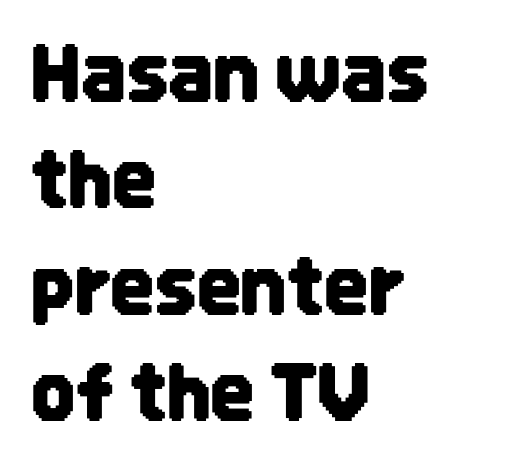
{"serif": "no", "italic": "no", "width": "condensed", "stroke_contrast": "low", "x_height": "large", "monospaced": "no", "underline": "no", "align": "left", "line_spacing": "normal", "line_spacing_ratio": 1.38, "letter_spacing": "normal", "letter_spacing_em": 0.0, "glyph_px": 77}
